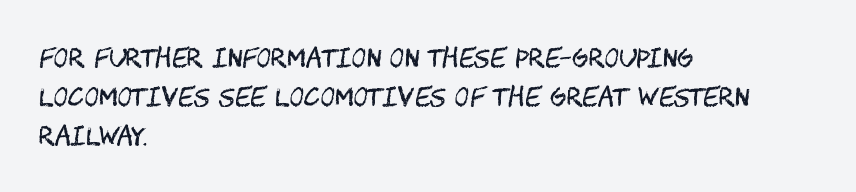
{"italic": "no", "bold": "no", "underline": "no", "align": "left", "line_spacing": "normal", "line_spacing_ratio": 1.57, "letter_spacing": "normal", "letter_spacing_em": 0.0, "glyph_px": 25}
